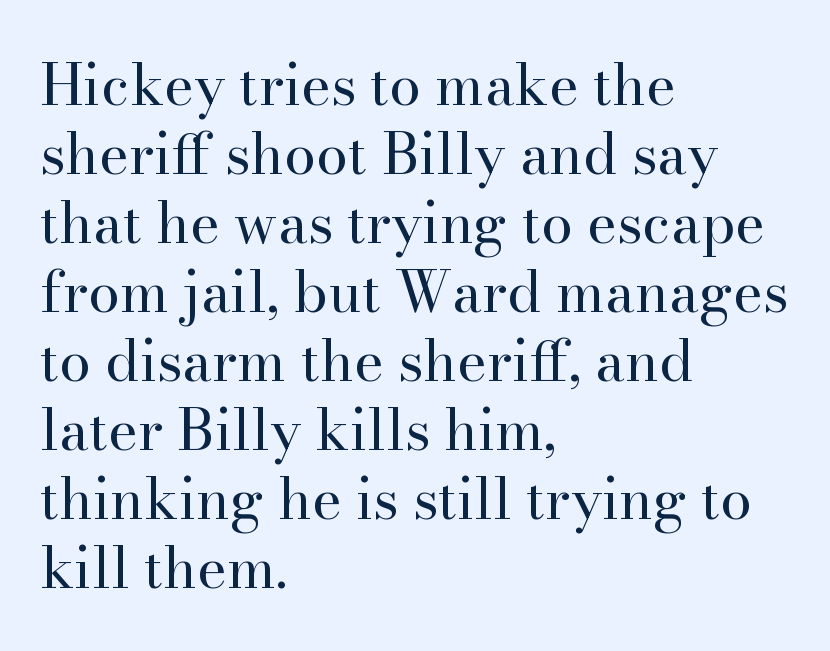
Q: Is the text bold? A: No.
Q: Is the text italic (slanted)? A: No, it is upright.
Q: Is the typeface a serif or a sans-serif typeface? A: Serif.
Q: Is the text underlined? A: No.
Q: How is the paragraph aligned? A: Left-aligned.
Q: Is the spacing between letters normal or unusually wide? A: Normal.
Q: Width (condensed, normal, or wide)? A: Normal.
Q: Stroke contrast? A: High.
Q: x-height? A: Small.
Q: Monospaced? A: No.
